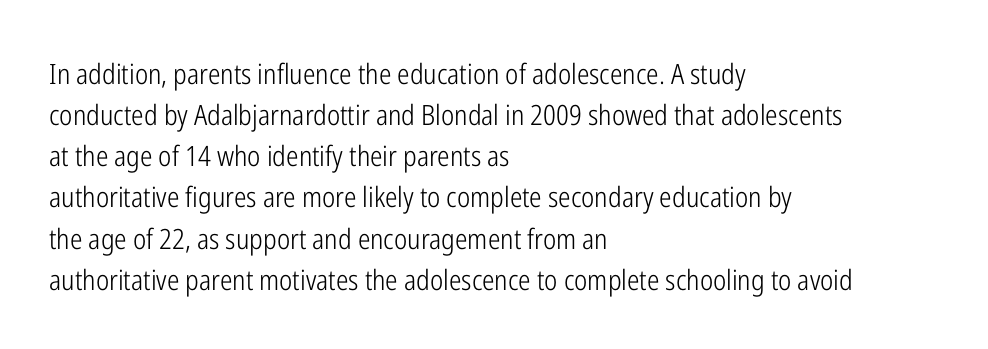
The image shows 28 px light, condensed sans-serif type, upright; set left-aligned, normal line spacing (1.47x), normal letter spacing, not underlined; low stroke contrast and a medium x-height.
